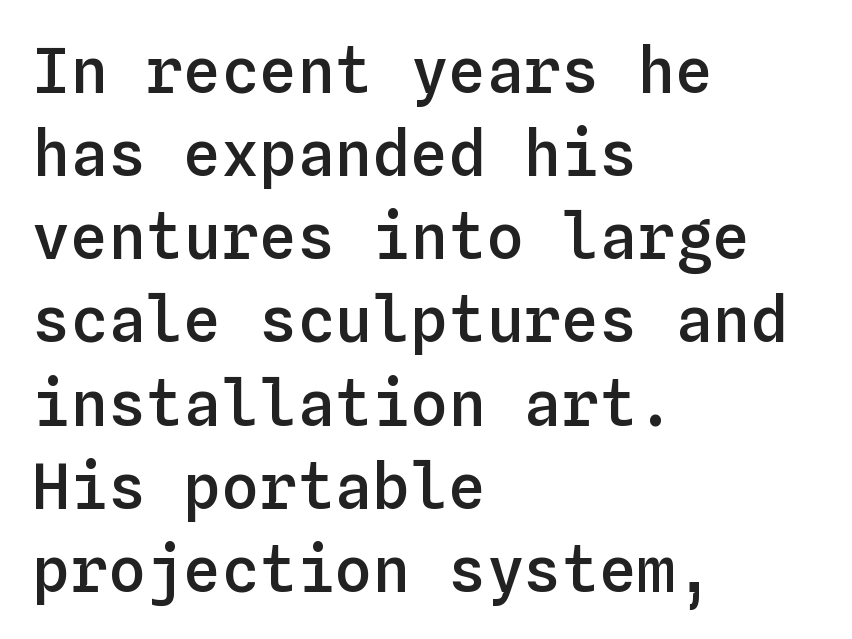
{"italic": "no", "bold": "semi", "weight": "semibold", "width": "normal", "stroke_contrast": "low", "x_height": "medium", "monospaced": "yes", "underline": "no", "align": "left", "line_spacing": "normal", "line_spacing_ratio": 1.32, "letter_spacing": "normal", "letter_spacing_em": 0.0, "glyph_px": 63}
